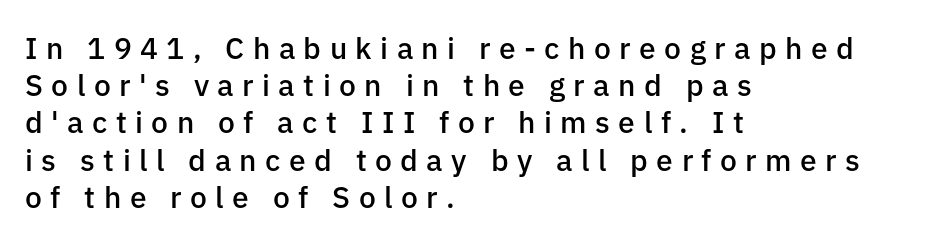
Q: Is the text bold? A: Semi-bold.
Q: Is the text italic (slanted)? A: No, it is upright.
Q: Is the typeface a serif or a sans-serif typeface? A: Sans-serif.
Q: Is the text underlined? A: No.
Q: How is the paragraph aligned? A: Left-aligned.
Q: Is the spacing between letters normal or unusually wide? A: Unusually wide.
Q: Width (condensed, normal, or wide)? A: Normal.
Q: Stroke contrast? A: Low.
Q: x-height? A: Medium.
Q: Monospaced? A: No.
